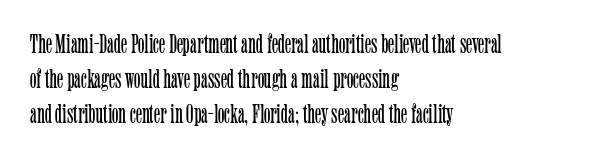
The image shows 27 px text type, upright; set left-aligned, normal line spacing (1.29x), normal letter spacing, not underlined.
